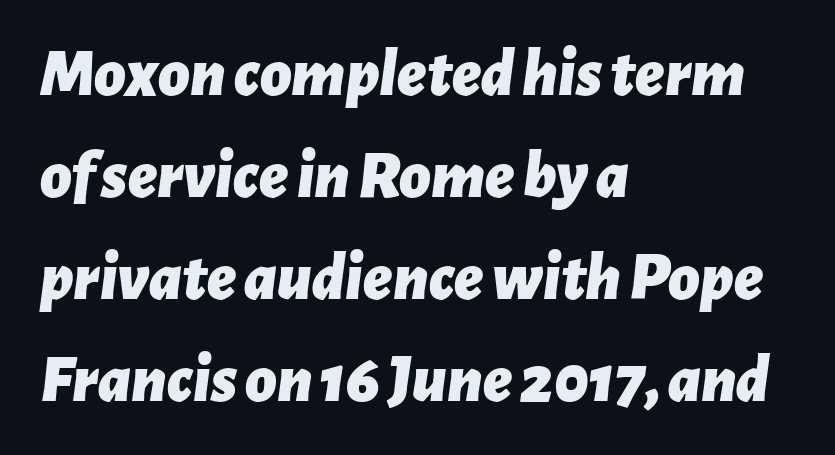
The image shows 68 px bold type, italic (leaning right); set left-aligned, normal line spacing (1.5x), normal letter spacing, not underlined; low stroke contrast and a medium x-height.
